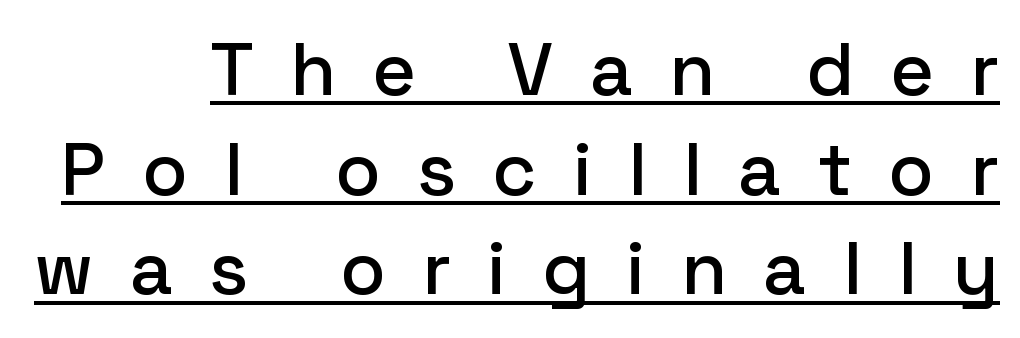
The image shows 75 px sans-serif type, upright; set normal line spacing (1.33x), unusually wide letter spacing (+0.48 em), underlined; low stroke contrast and a medium x-height.
